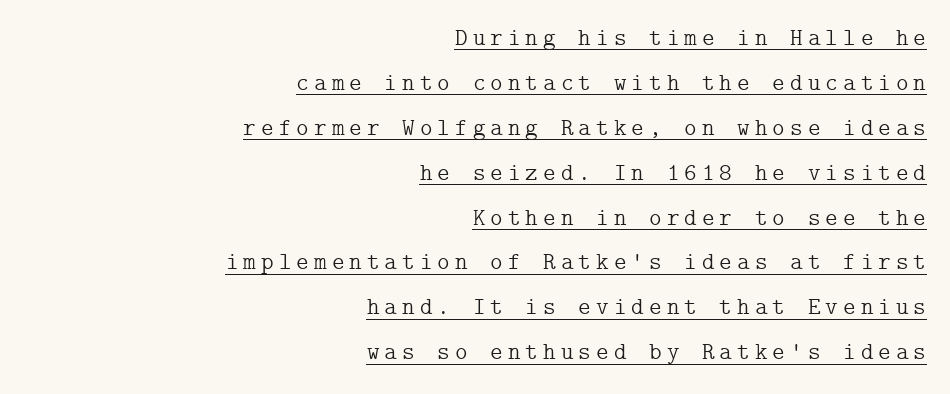
Q: Is the text bold? A: No.
Q: Is the text italic (slanted)? A: No, it is upright.
Q: Is the text underlined? A: Yes.
Q: How is the paragraph aligned? A: Right-aligned.
Q: Is the spacing between letters normal or unusually wide? A: Unusually wide.
